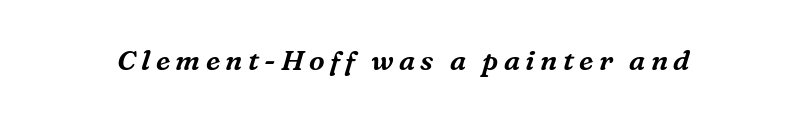
The image shows 28 px serif type, italic (leaning right); set not underlined; medium stroke contrast and a medium x-height.
